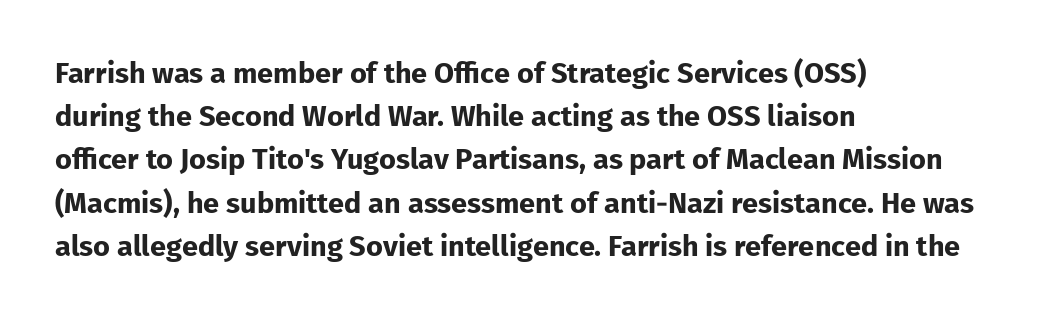
The image shows 29 px bold sans-serif type, upright; set left-aligned, normal line spacing (1.49x), normal letter spacing, not underlined; low stroke contrast and a medium x-height.
